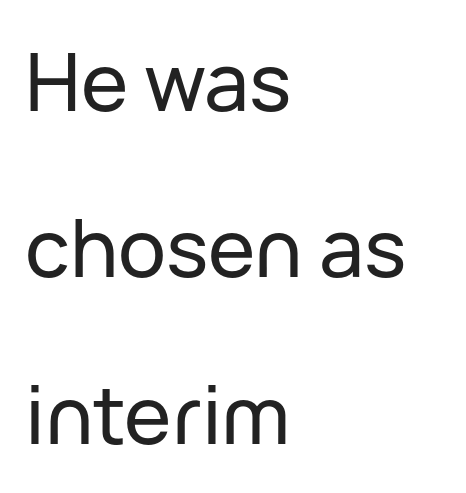
Does the type have serifs? No, each stem ends abruptly. These lines stack with their left ends in a neat column. Proportional: the letters do not fall into vertical columns. Letter spacing: default. The words here are not underlined.
